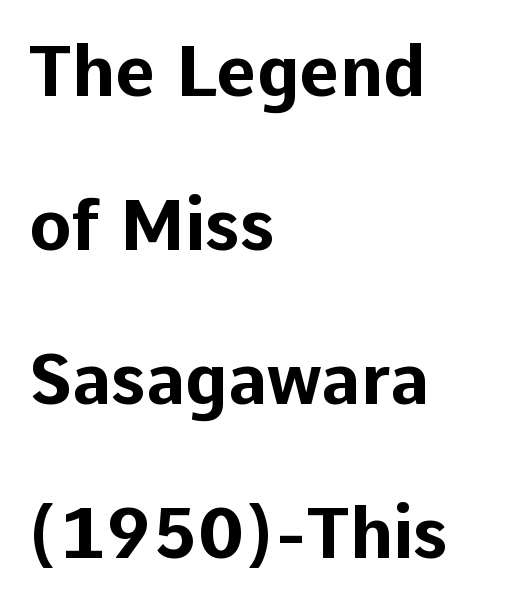
Students, observe: this is what heavily led, spacious text looks like. A typesetter would label this face a sans. Reading down the block, your eye returns to a fixed left position each line. Plain, unruled lines of type. Is the letter spacing exaggerated? No — it looks like the ordinary default.
